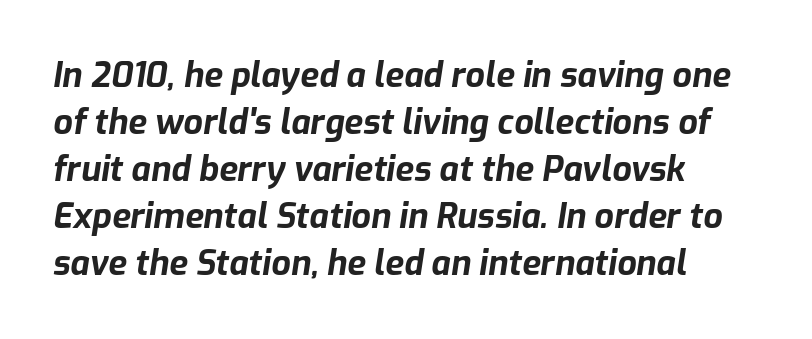
Glyph-to-glyph distance matches everyday printed text. Each letter keeps its own natural width here, so spacing adapts to shape. The zone under the glyphs is completely vacant. The sample has been set heavy, in full bold. Horizontal alignment here is leftward, the default for most running prose.
